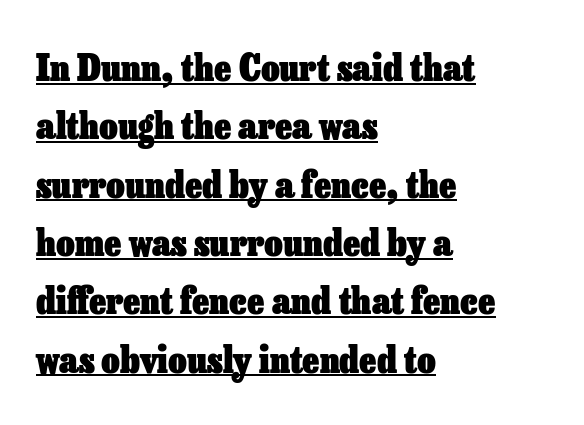
The image shows 36 px heavy type, upright; set left-aligned, normal line spacing (1.62x), normal letter spacing, underlined; low stroke contrast and a medium x-height.
